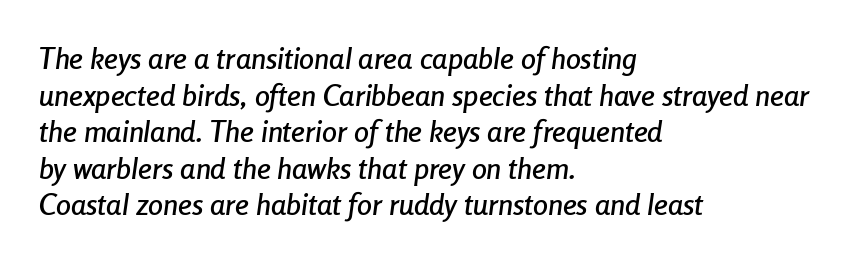
The image shows 30 px condensed type, italic (leaning right); set left-aligned, line spacing 1.22x, normal letter spacing, not underlined; low stroke contrast and a medium x-height.
